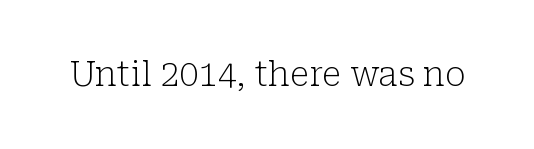
The image shows 34 px light serif type, upright; set normal letter spacing, not underlined; low stroke contrast and a medium x-height.
